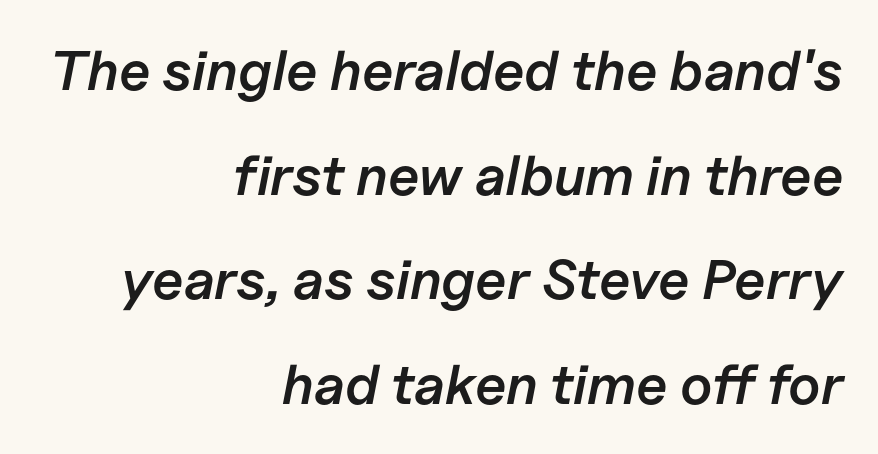
Q: Is the text bold? A: Semi-bold.
Q: Is the text italic (slanted)? A: Yes, it leans right by about 11 degrees.
Q: Is the text underlined? A: No.
Q: How is the paragraph aligned? A: Right-aligned.
Q: Is the spacing between letters normal or unusually wide? A: Normal.
Q: Width (condensed, normal, or wide)? A: Normal.
Q: Stroke contrast? A: Low.
Q: x-height? A: Medium.
Q: Monospaced? A: No.
